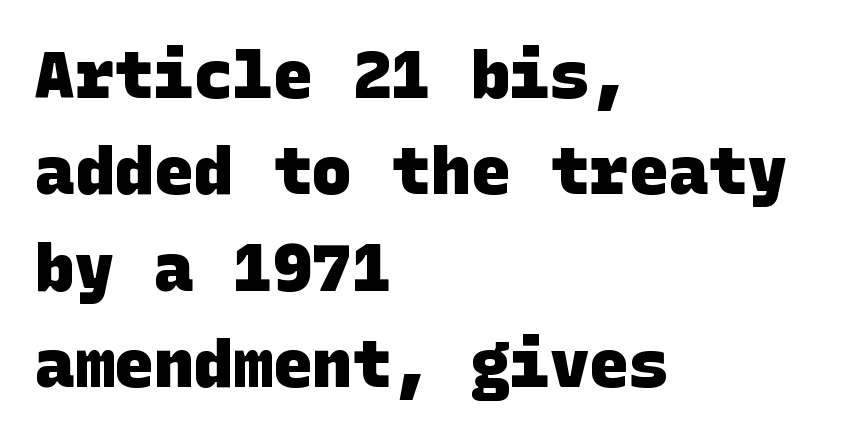
Q: Is the text bold? A: Yes.
Q: Is the typeface a serif or a sans-serif typeface? A: Sans-serif.
Q: Is the text underlined? A: No.
Q: How is the paragraph aligned? A: Left-aligned.
Q: Is the spacing between letters normal or unusually wide? A: Normal.
Q: Is the spacing between lines tight, normal or loose? A: Normal.
Q: Width (condensed, normal, or wide)? A: Normal.
Q: Stroke contrast? A: Low.
Q: x-height? A: Large.
